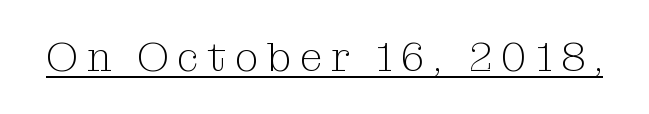
Old-style or modern, the face here clearly has serifs. Posture: upright roman. Inter-character spacing is expanded well beyond the font's built-in metrics. A typesetter would call this proportional, since set widths differ per character. This reads as an unemphasized weight, regular at the heaviest. Caption: lettering with a line underneath.
